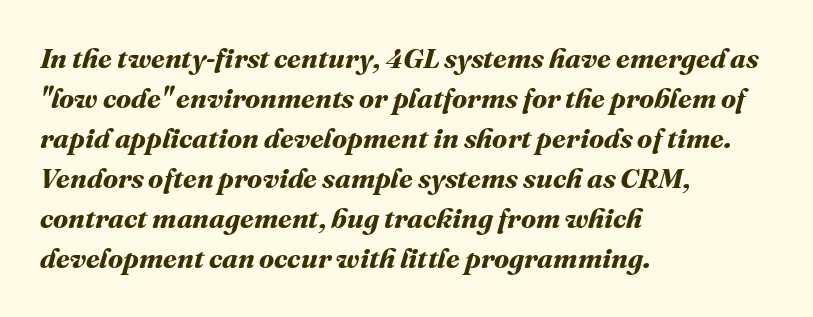
Q: Is the text bold? A: Yes.
Q: Is the text underlined? A: No.
Q: How is the paragraph aligned? A: Left-aligned.
Q: Is the spacing between letters normal or unusually wide? A: Normal.
Q: Is the spacing between lines tight, normal or loose? A: Normal.
Q: Width (condensed, normal, or wide)? A: Normal.
Q: Stroke contrast? A: Medium.
Q: x-height? A: Medium.
Q: Monospaced? A: No.
